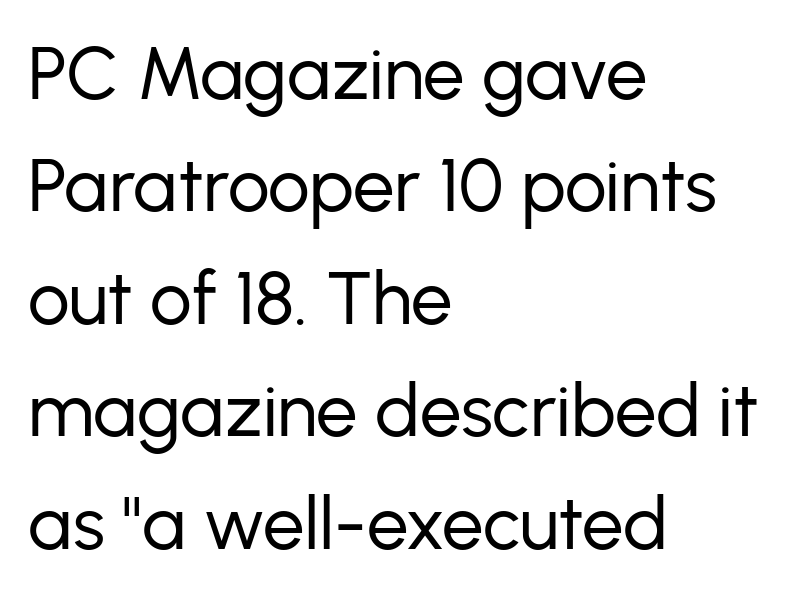
The image shows 74 px regular-weight sans-serif type, upright; set left-aligned, normal line spacing (1.52x), normal letter spacing, not underlined; low stroke contrast and a medium x-height.
